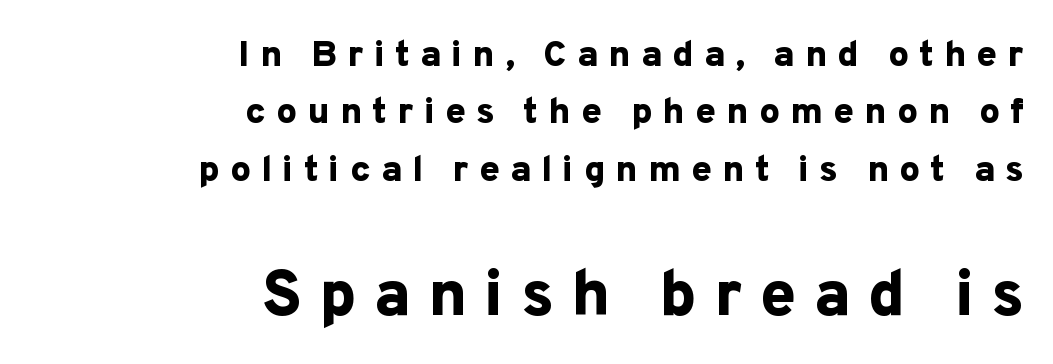
Scale increases going downward across the two blocks. Someone cranked the tracking dial way up on this one. If you drew a line through each stem, it would be perfectly vertical. Is the block centered? No — it sits flush against the right margin.
